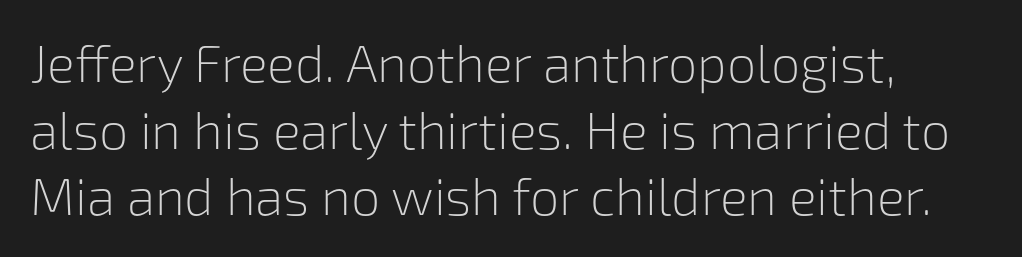
This sample uses a sans-serif face. Just letters on the line, the space beneath them empty. Here the designer chose a conventional face with non-uniform glyph widths. Observe the ordinary spacing: letters are neighbours, not strangers. This is roman type, the default non-slanted kind. Honestly, the row spacing looks completely unremarkable.
